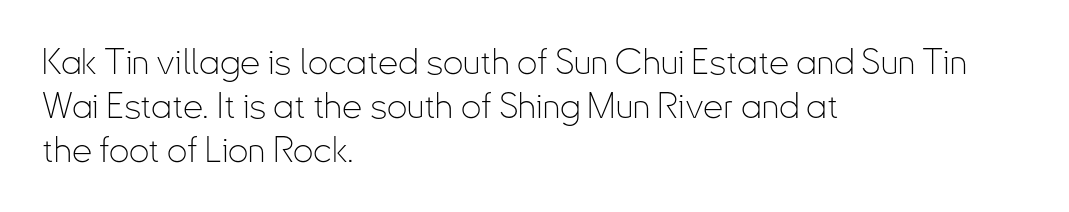
{"serif": "no", "italic": "no", "bold": "no", "weight": "thin", "width": "condensed", "stroke_contrast": "low", "x_height": "small", "monospaced": "no", "underline": "no", "align": "left", "line_spacing_ratio": 1.22, "letter_spacing": "normal", "letter_spacing_em": 0.0, "glyph_px": 36}
